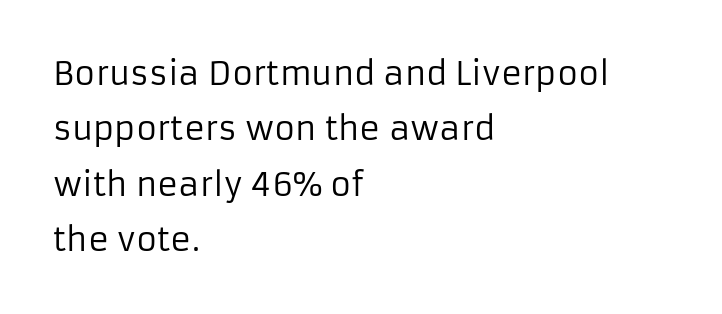
Q: Is the text bold? A: No.
Q: Is the text italic (slanted)? A: No, it is upright.
Q: Is the typeface a serif or a sans-serif typeface? A: Sans-serif.
Q: Is the text underlined? A: No.
Q: How is the paragraph aligned? A: Left-aligned.
Q: Is the spacing between letters normal or unusually wide? A: Normal.
Q: Width (condensed, normal, or wide)? A: Normal.
Q: Stroke contrast? A: Low.
Q: x-height? A: Medium.
Q: Monospaced? A: No.
